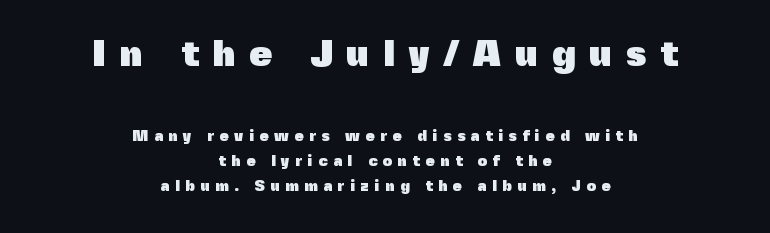
The image shows 37 px heavy sans-serif type, upright; set centered, normal line spacing (1.67x), unusually wide letter spacing (+0.36 em), not underlined; the first (top) block is 2.47x larger; a medium x-height.
